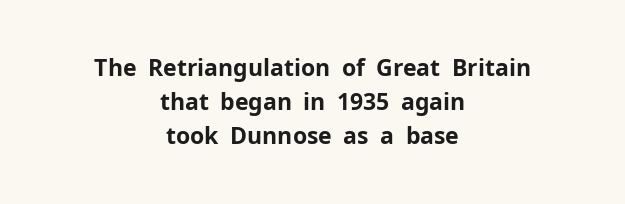
If you measured baseline to baseline, you'd find a middling distance. Tracking value appears to be zero — textbook default spacing. Does the lettering tilt? It doesn't — this is upright. Short and long lines alike share a common midpoint. Each glyph is drawn with heavy, bold strokes.
